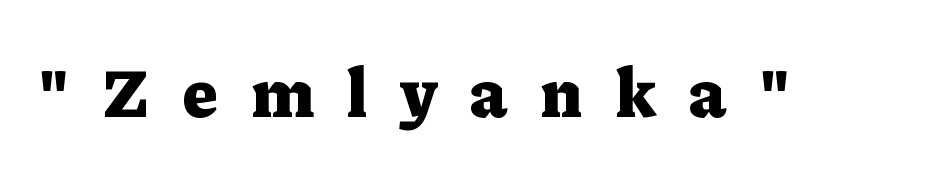
The image shows 70 px heavy serif type, upright; set unusually wide letter spacing (+0.48 em), not underlined; low stroke contrast and a medium x-height.
